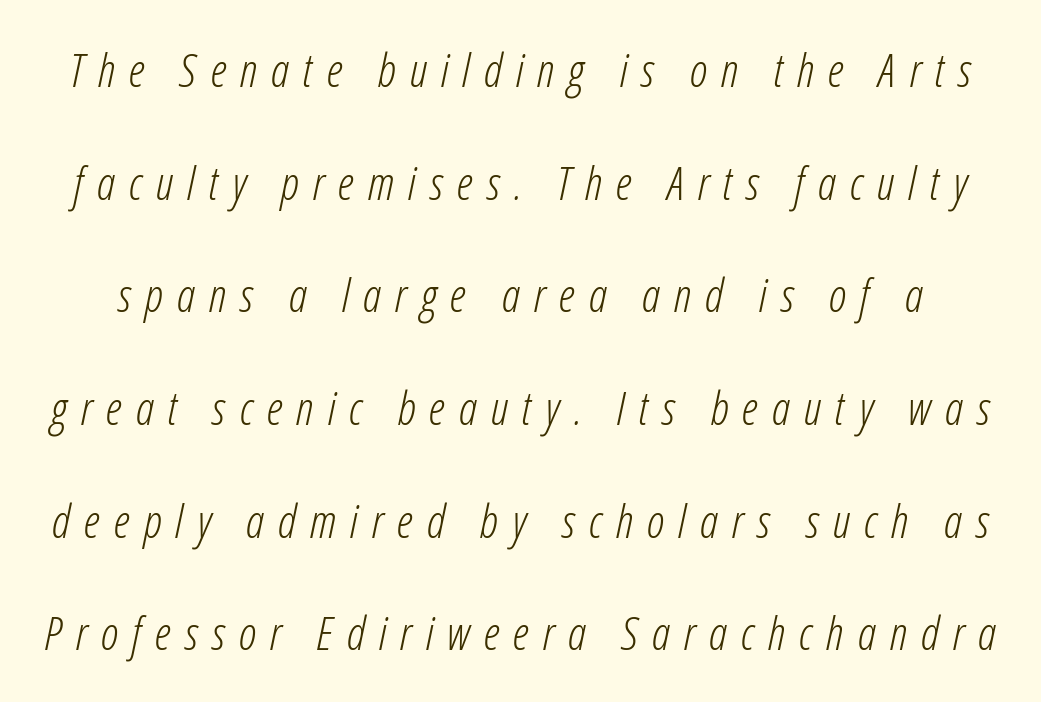
Q: Is the text bold? A: No.
Q: Is the text italic (slanted)? A: Yes, it leans right by about 12 degrees.
Q: Is the text underlined? A: No.
Q: Is the spacing between letters normal or unusually wide? A: Unusually wide.
Q: Is the spacing between lines tight, normal or loose? A: Loose.
Q: Width (condensed, normal, or wide)? A: Condensed.
Q: Stroke contrast? A: Low.
Q: x-height? A: Medium.
Q: Monospaced? A: No.
